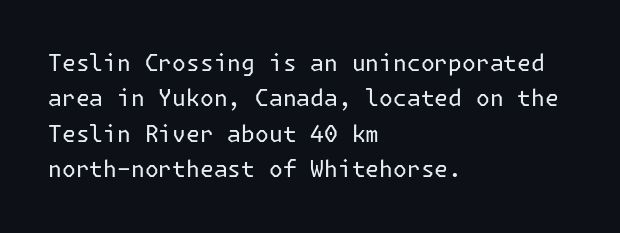
The image shows 23 px text type, upright; set left-aligned, normal line spacing (1.54x), normal letter spacing, not underlined.
